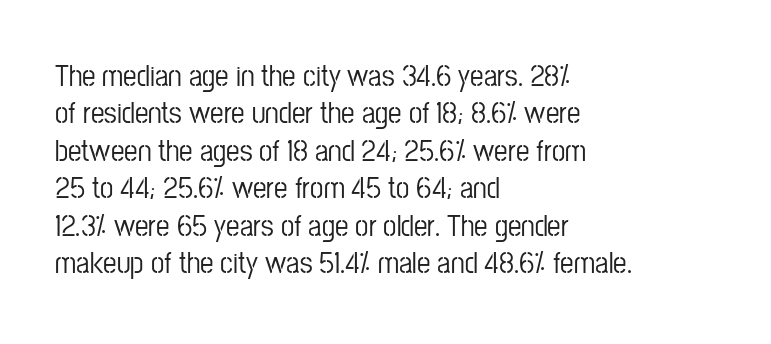
The baseline area is clear. What's the leading like? Ordinary, nothing unusual. You could not count columns in this text — the font is proportionally spaced. Rendered with straight, roman letterforms. The tracking reads as untouched default to a designer's eye.
